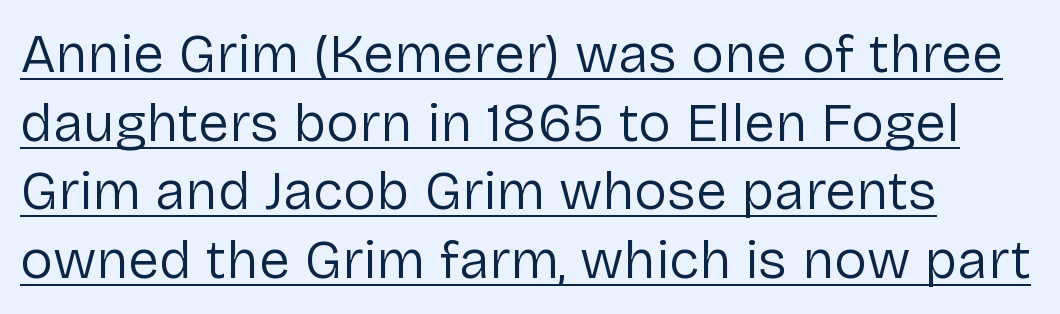
{"serif": "no", "italic": "no", "bold": "no", "weight": "regular", "width": "normal", "stroke_contrast": "low", "x_height": "medium", "monospaced": "no", "underline": "yes", "align": "left", "line_spacing": "normal", "line_spacing_ratio": 1.25, "letter_spacing": "normal", "letter_spacing_em": 0.0, "glyph_px": 55}
